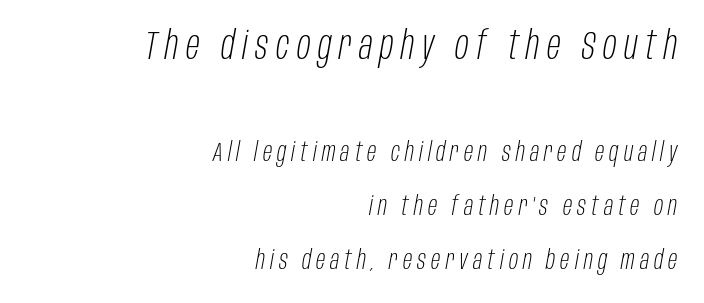
The image shows 40 px light, condensed type, italic (leaning right); set right-aligned, loose line spacing (2.0x), not underlined; the first (top) block is 1.48x larger; low stroke contrast and a large x-height.
